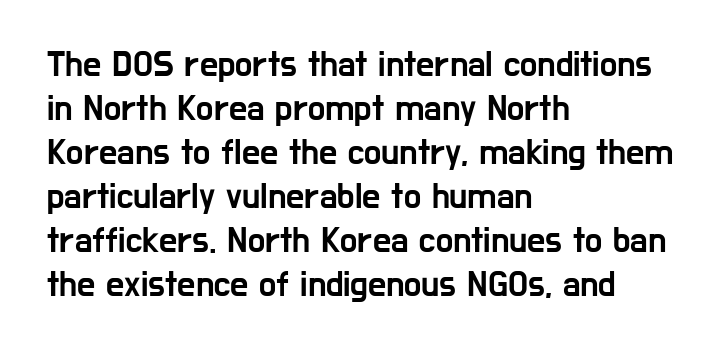
{"serif": "no", "italic": "no", "width": "condensed", "stroke_contrast": "low", "x_height": "medium", "monospaced": "no", "underline": "no", "align": "left", "line_spacing_ratio": 1.22, "letter_spacing": "normal", "letter_spacing_em": 0.0, "glyph_px": 36}
